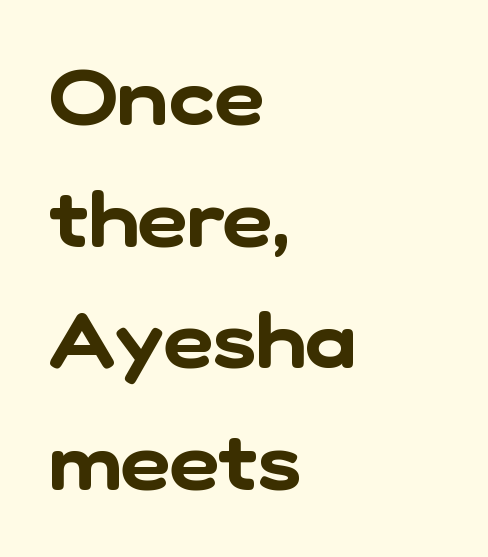
The image shows 77 px sans-serif type; set left-aligned, normal line spacing (1.58x), normal letter spacing, not underlined; low stroke contrast and a medium x-height.
